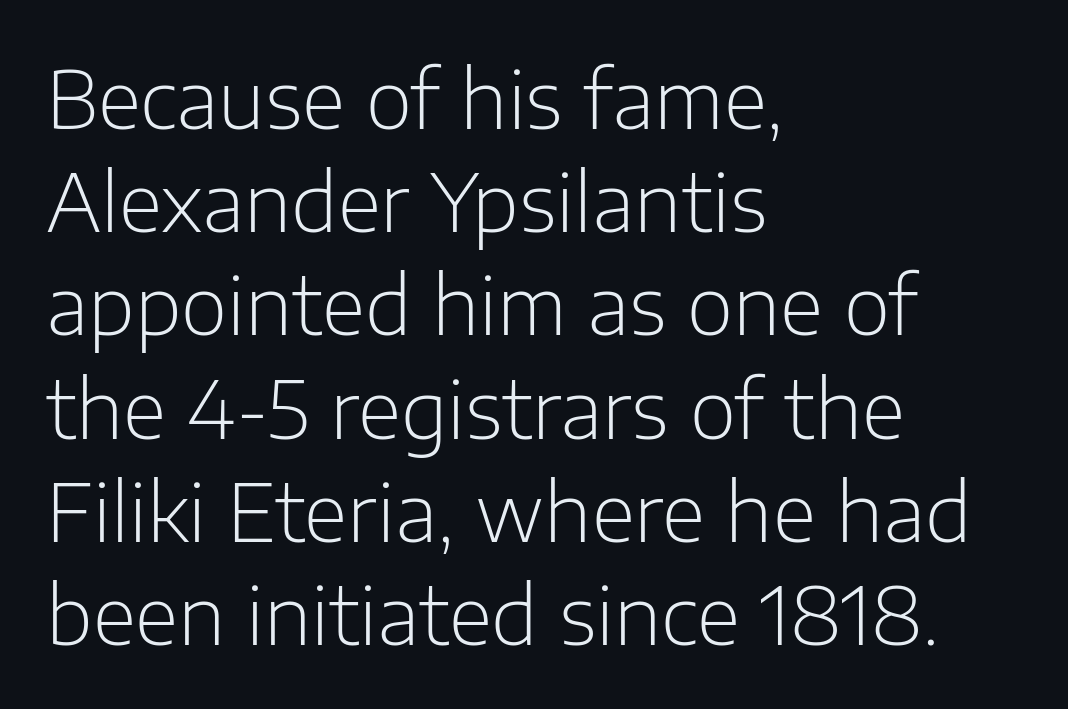
The image shows 80 px light sans-serif type, upright; set left-aligned, normal line spacing (1.29x), normal letter spacing, not underlined; low stroke contrast and a medium x-height.
